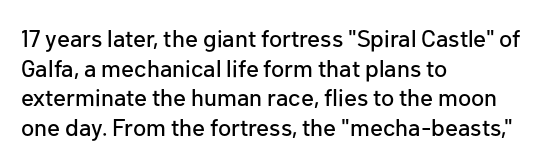
Q: Is the text italic (slanted)? A: No, it is upright.
Q: Is the text underlined? A: No.
Q: How is the paragraph aligned? A: Left-aligned.
Q: Is the spacing between letters normal or unusually wide? A: Normal.
